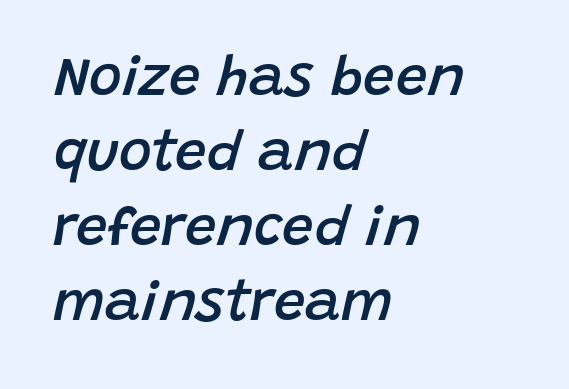
The image shows 56 px semibold type, italic (leaning right); set left-aligned, normal line spacing (1.34x), normal letter spacing, not underlined; low stroke contrast and a large x-height.
